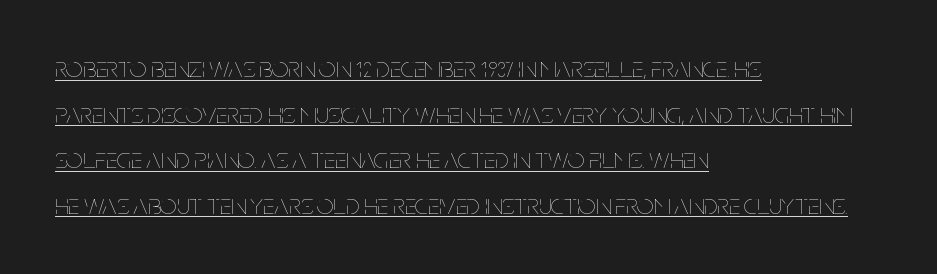
The image shows 29 px thin, condensed type, upright; set left-aligned, normal line spacing (1.57x), normal letter spacing, underlined; low stroke contrast and a large x-height.
